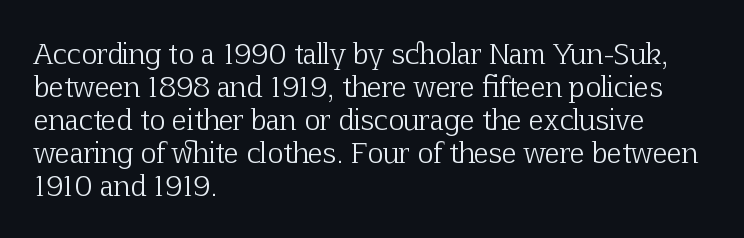
{"italic": "no", "bold": "no", "underline": "no", "align": "left", "line_spacing_ratio": 1.22, "letter_spacing": "normal", "letter_spacing_em": 0.0, "glyph_px": 27}
